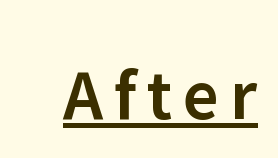
Varying glyph widths throughout — classic text-font behaviour. Look at the bottom of the vertical strokes: they stop flat, with no serifs. Weight check: semibold — heavier than regular, not quite bold. This is roman type, the default non-slanted kind.
